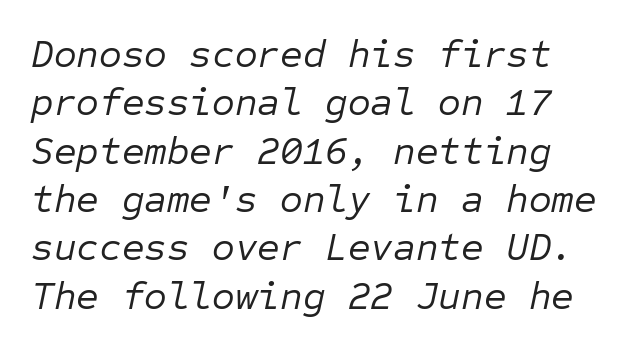
Check the space under the baseline: it is left empty. Style check: oblique. Is this a fixed-width face? Yes — each glyph sits in an identical cell. Heft: none added — not bold. The face used here is rendered with its standard letterfit.
